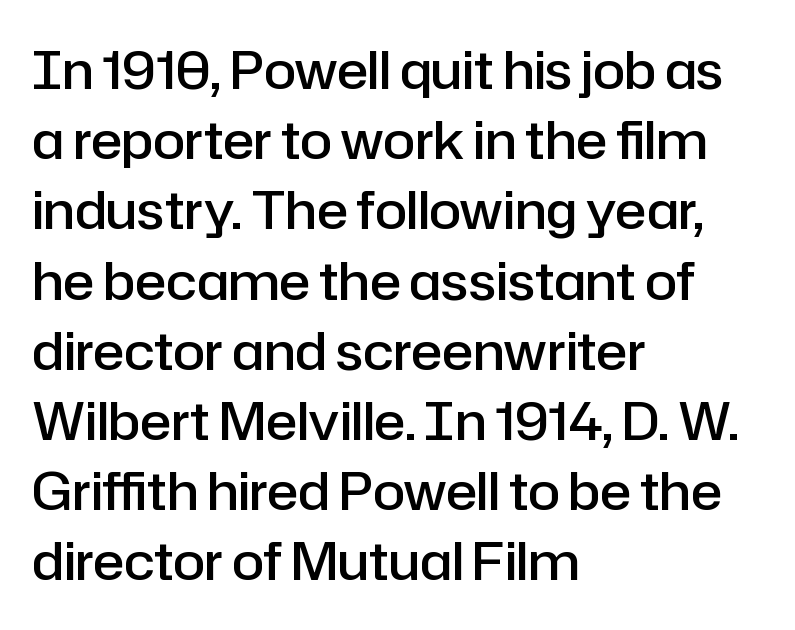
Q: Is the text bold? A: Semi-bold.
Q: Is the text italic (slanted)? A: No, it is upright.
Q: Is the typeface a serif or a sans-serif typeface? A: Sans-serif.
Q: Is the text underlined? A: No.
Q: How is the paragraph aligned? A: Left-aligned.
Q: Is the spacing between letters normal or unusually wide? A: Normal.
Q: Is the spacing between lines tight, normal or loose? A: Normal.
Q: Width (condensed, normal, or wide)? A: Normal.
Q: Stroke contrast? A: Low.
Q: x-height? A: Medium.
Q: Monospaced? A: No.
